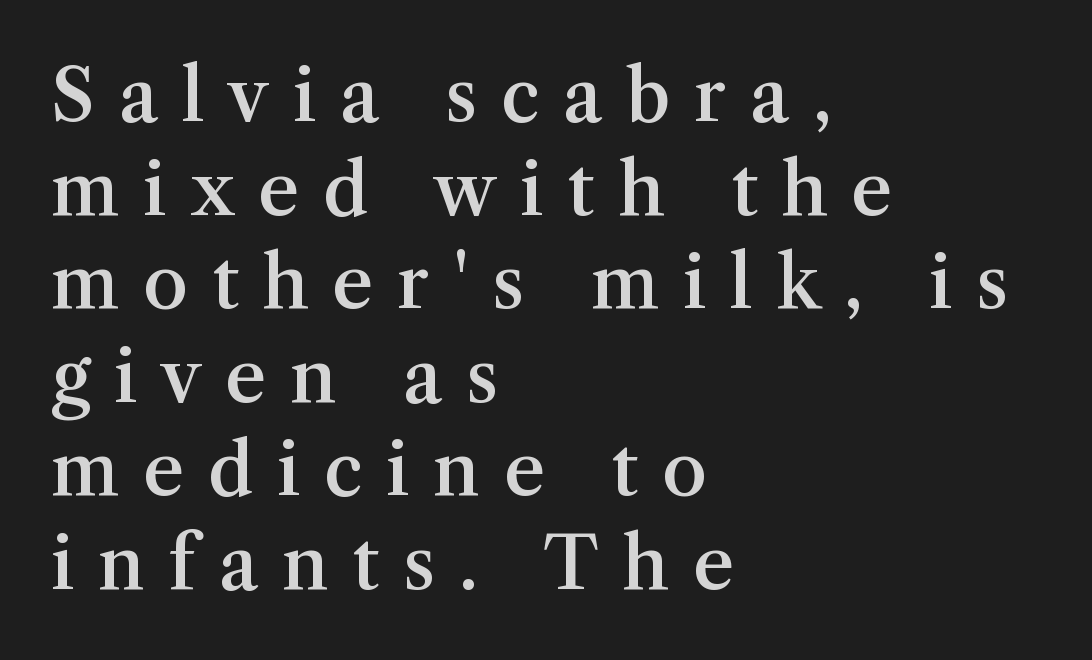
This sample uses a serif face. Beneath every word, the page is bare. You could only call the tracking loose — the letters float apart. Ascenders rise straight up at ninety degrees.
